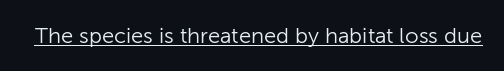
{"italic": "no", "bold": "no", "underline": "yes", "letter_spacing": "normal", "letter_spacing_em": 0.0, "glyph_px": 22}
